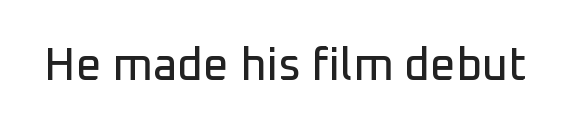
The image shows 45 px sans-serif type, upright; set normal letter spacing, not underlined; low stroke contrast and a medium x-height.
